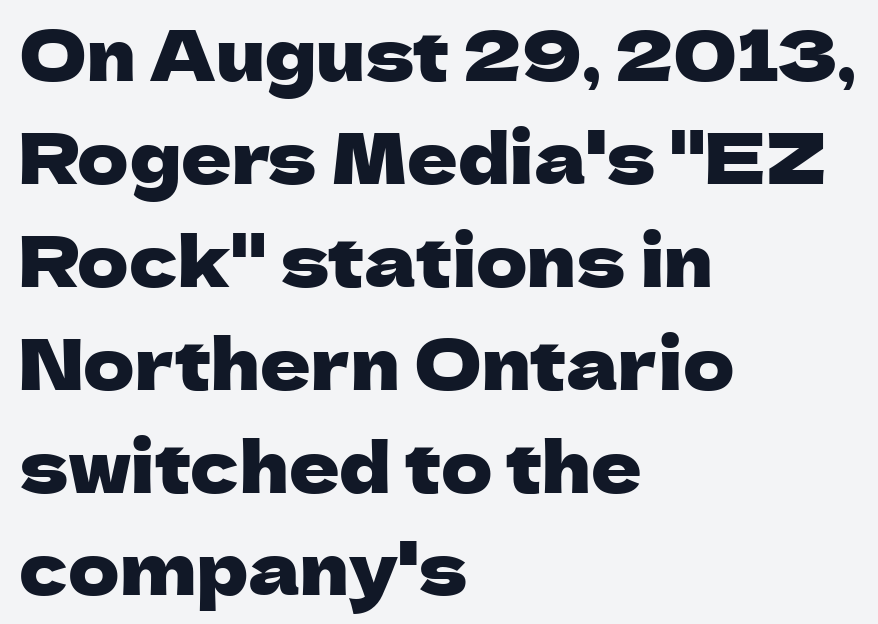
{"serif": "no", "italic": "no", "width": "normal", "stroke_contrast": "low", "x_height": "medium", "monospaced": "no", "underline": "no", "align": "left", "line_spacing": "normal", "line_spacing_ratio": 1.47, "letter_spacing": "normal", "letter_spacing_em": 0.0, "glyph_px": 70}
